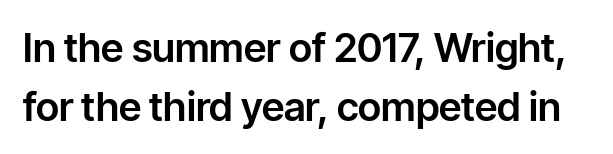
Think of a printed novel: that variable character pitch is what you see here. Is the letter spacing exaggerated? No — it looks like the ordinary default. Upright lettering throughout. The line-height multiplier appears to be the usual default.
